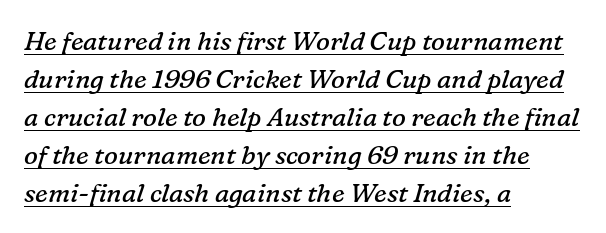
Q: Is the text bold? A: No.
Q: Is the text italic (slanted)? A: Yes, it leans right by about 16 degrees.
Q: Is the text underlined? A: Yes.
Q: How is the paragraph aligned? A: Left-aligned.
Q: Is the spacing between letters normal or unusually wide? A: Normal.
Q: Is the spacing between lines tight, normal or loose? A: Normal.
